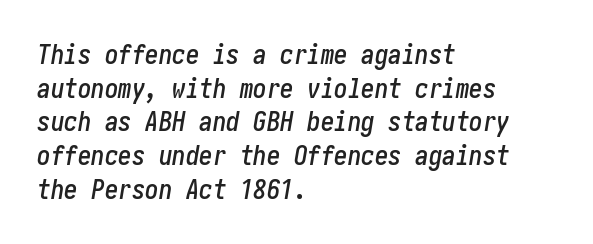
Visually the block forms a straight wall on the left and a jagged coastline on the right. Reading down the column, the eye jumps a familiar distance to each next line. The gap between lines stays unmarked. Tracking here is standard; glyphs follow each other at the usual distance.
